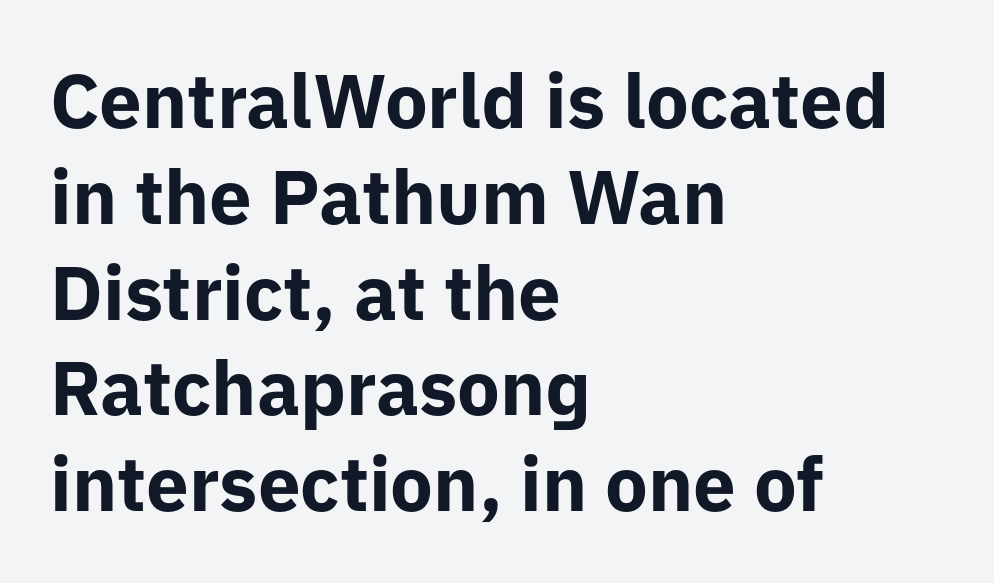
Q: Is the text bold? A: Yes.
Q: Is the text italic (slanted)? A: No, it is upright.
Q: Is the typeface a serif or a sans-serif typeface? A: Sans-serif.
Q: Is the text underlined? A: No.
Q: How is the paragraph aligned? A: Left-aligned.
Q: Is the spacing between letters normal or unusually wide? A: Normal.
Q: Is the spacing between lines tight, normal or loose? A: Normal.
Q: Width (condensed, normal, or wide)? A: Normal.
Q: Stroke contrast? A: Low.
Q: x-height? A: Medium.
Q: Monospaced? A: No.
